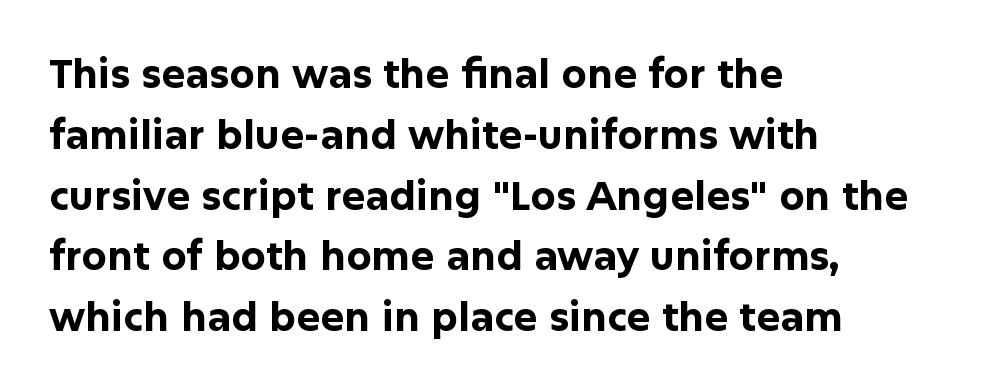
{"serif": "no", "italic": "no", "bold": "yes", "weight": "bold", "width": "normal", "stroke_contrast": "low", "x_height": "medium", "monospaced": "no", "underline": "no", "align": "left", "line_spacing": "normal", "line_spacing_ratio": 1.52, "letter_spacing": "normal", "letter_spacing_em": 0.0, "glyph_px": 40}
